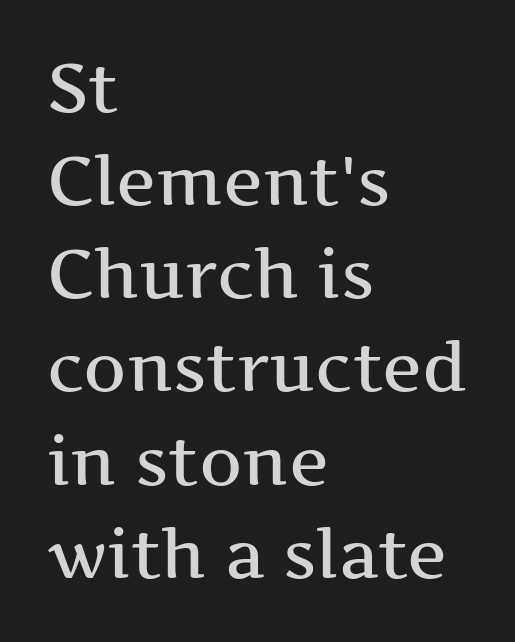
Q: Is the text italic (slanted)? A: No, it is upright.
Q: Is the typeface a serif or a sans-serif typeface? A: Serif.
Q: Is the text underlined? A: No.
Q: How is the paragraph aligned? A: Left-aligned.
Q: Is the spacing between letters normal or unusually wide? A: Normal.
Q: Is the spacing between lines tight, normal or loose? A: Normal.
Q: Width (condensed, normal, or wide)? A: Wide.
Q: Stroke contrast? A: Medium.
Q: x-height? A: Medium.
Q: Monospaced? A: No.
